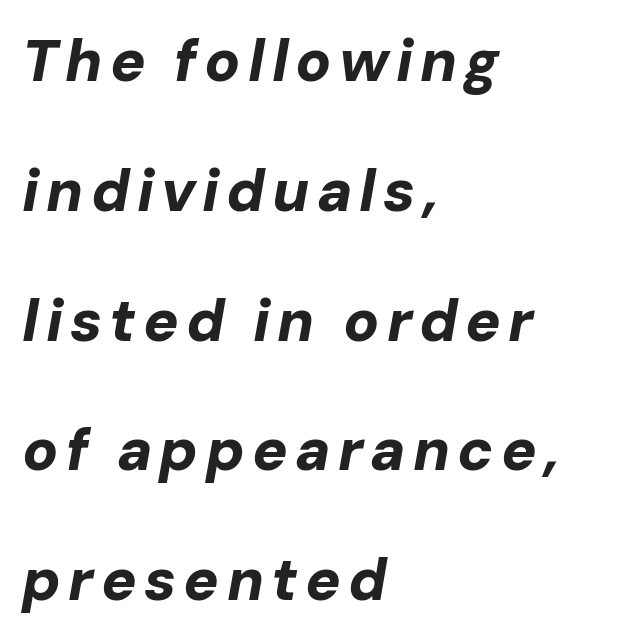
Q: Is the text bold? A: Yes.
Q: Is the text italic (slanted)? A: Yes, it leans right by about 10 degrees.
Q: Is the text underlined? A: No.
Q: How is the paragraph aligned? A: Left-aligned.
Q: Is the spacing between lines tight, normal or loose? A: Loose.
Q: Width (condensed, normal, or wide)? A: Normal.
Q: Stroke contrast? A: Low.
Q: x-height? A: Medium.
Q: Monospaced? A: No.
